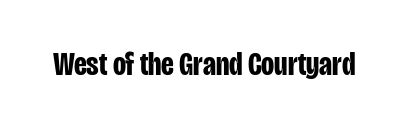
{"serif": "no", "italic": "no", "bold": "yes", "weight": "bold", "width": "condensed", "stroke_contrast": "low", "x_height": "large", "monospaced": "no", "underline": "no", "letter_spacing": "normal", "letter_spacing_em": 0.0, "glyph_px": 34}
